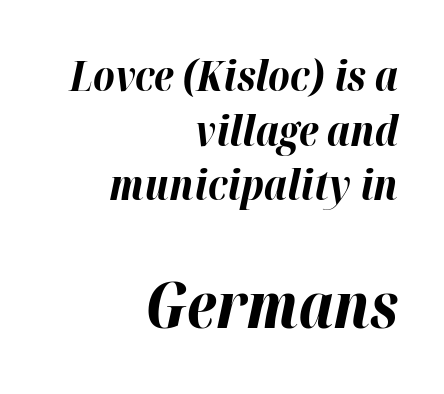
{"italic": "yes", "lean": "right", "slant_degrees": 12, "bold": "yes", "weight": "bold", "width": "normal", "stroke_contrast": "high", "x_height": "medium", "monospaced": "no", "underline": "no", "align": "right", "line_spacing": "normal", "line_spacing_ratio": 1.3, "letter_spacing": "normal", "letter_spacing_em": 0.0, "larger_block": "second", "size_ratio": 1.5, "glyph_px": 63}
